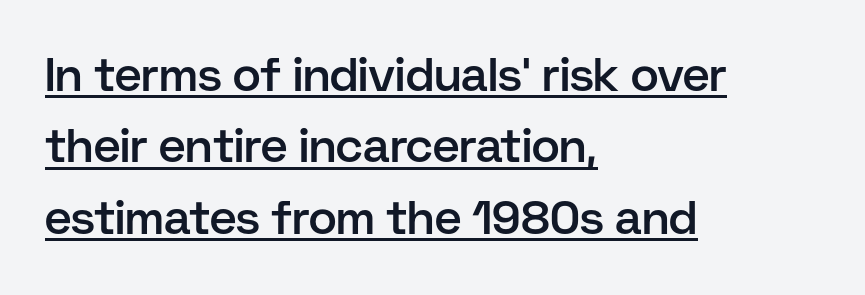
The image shows 47 px semibold sans-serif type, upright; set left-aligned, normal line spacing (1.52x), normal letter spacing, underlined; low stroke contrast and a medium x-height.
